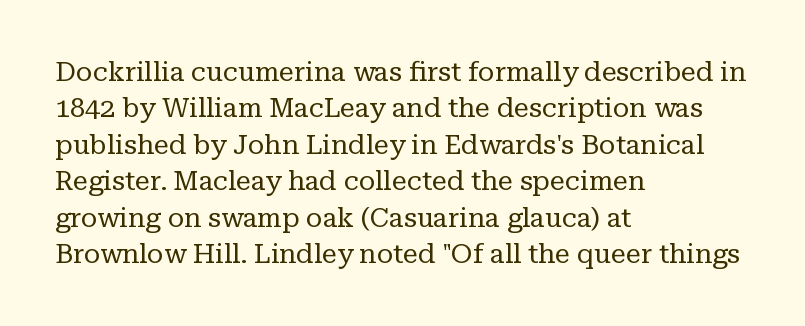
Q: Is the text bold? A: No.
Q: Is the text italic (slanted)? A: No, it is upright.
Q: Is the text underlined? A: No.
Q: How is the paragraph aligned? A: Left-aligned.
Q: Is the spacing between letters normal or unusually wide? A: Normal.
Q: Is the spacing between lines tight, normal or loose? A: Normal.
